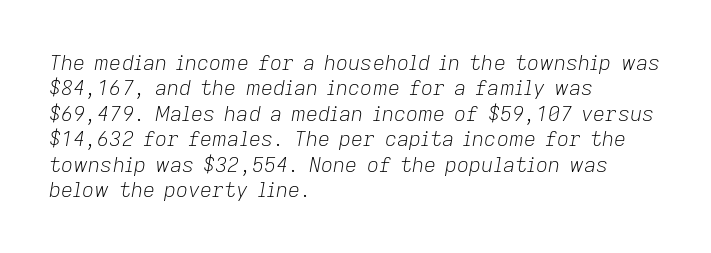
{"italic": "yes", "lean": "right", "slant_degrees": 9, "bold": "no", "underline": "no", "align": "left", "line_spacing_ratio": 1.21, "letter_spacing": "normal", "letter_spacing_em": 0.0, "glyph_px": 21}
